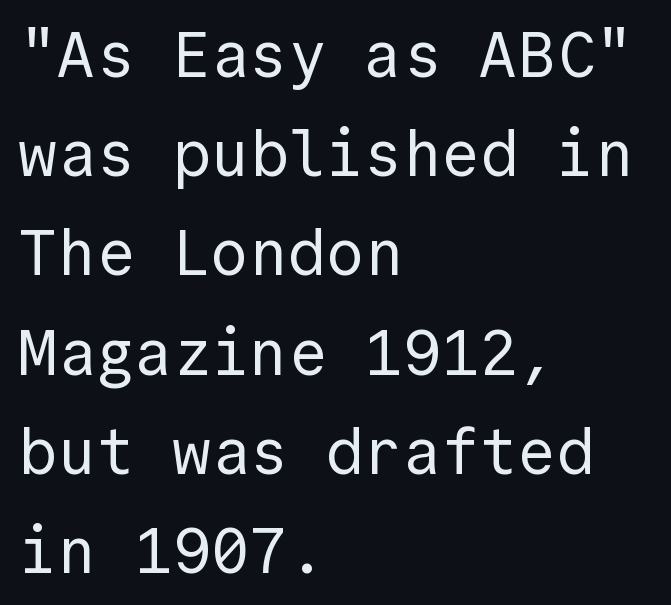
Q: Is the text bold? A: No.
Q: Is the text italic (slanted)? A: No, it is upright.
Q: Is the typeface a serif or a sans-serif typeface? A: Sans-serif.
Q: Is the text underlined? A: No.
Q: How is the paragraph aligned? A: Left-aligned.
Q: Is the spacing between letters normal or unusually wide? A: Normal.
Q: Is the spacing between lines tight, normal or loose? A: Normal.
Q: Width (condensed, normal, or wide)? A: Normal.
Q: x-height? A: Medium.
Q: Monospaced? A: Yes.
